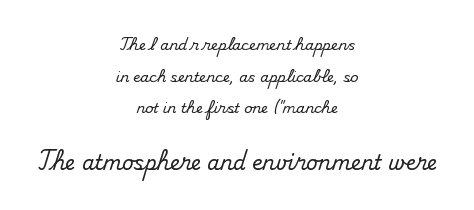
Q: Is the text italic (slanted)? A: Yes.
Q: Is the text underlined? A: No.
Q: How is the paragraph aligned? A: Centered.
Q: Is the spacing between letters normal or unusually wide? A: Normal.
Q: Is the spacing between lines tight, normal or loose? A: Loose.
Q: Which block of text is set in a larger size, the first (top) or the second (bottom)? A: The second (bottom) one.
